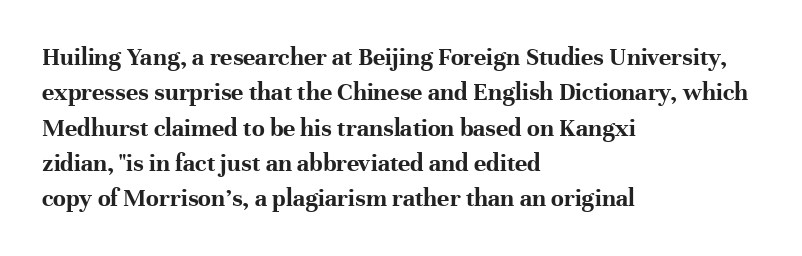
The image shows 26 px bold type, upright; set left-aligned, normal line spacing (1.36x), normal letter spacing, not underlined.
